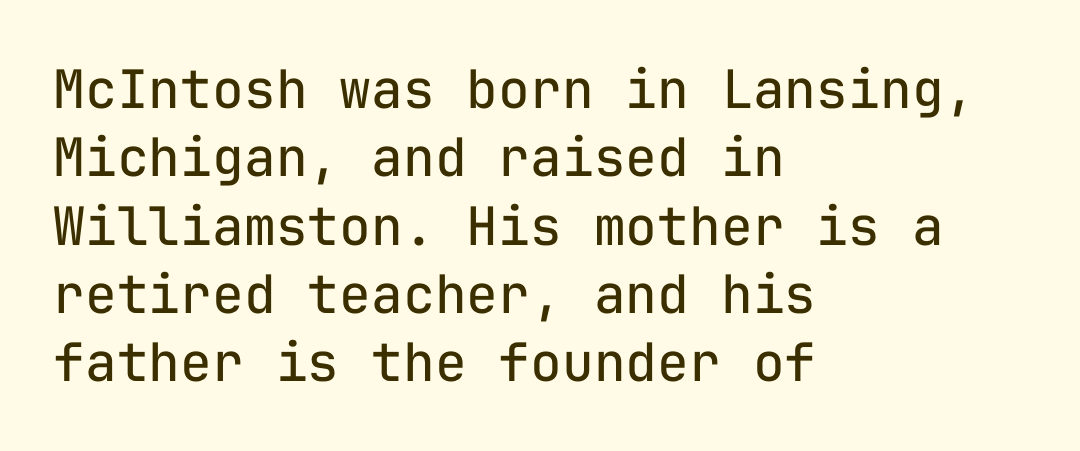
{"serif": "no", "italic": "no", "bold": "no", "weight": "regular", "width": "normal", "stroke_contrast": "low", "x_height": "medium", "monospaced": "yes", "underline": "no", "align": "left", "line_spacing": "normal", "line_spacing_ratio": 1.29, "letter_spacing": "normal", "letter_spacing_em": 0.0, "glyph_px": 53}
